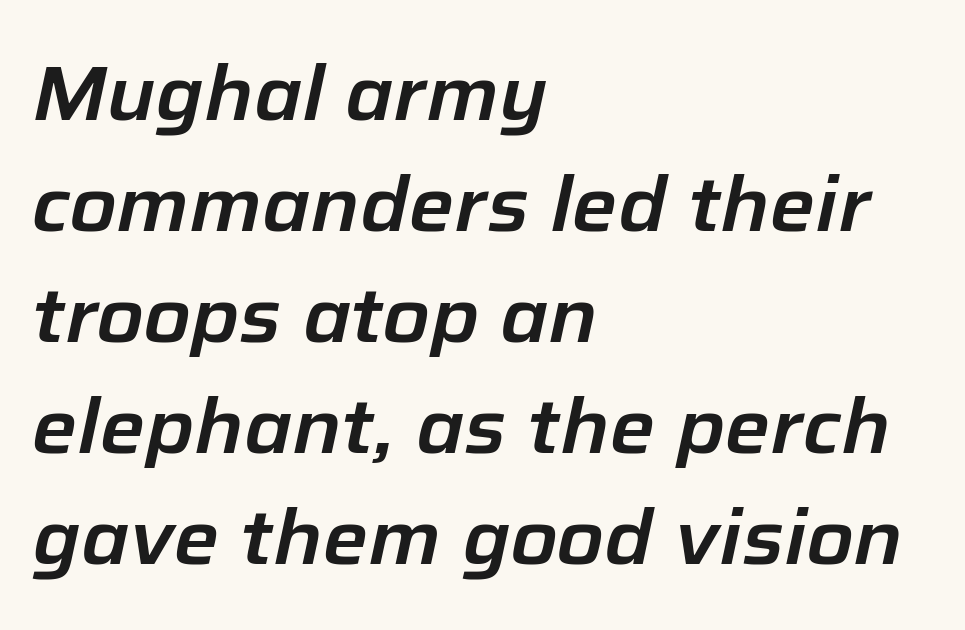
{"italic": "yes", "lean": "right", "slant_degrees": 12, "width": "normal", "stroke_contrast": "low", "x_height": "medium", "monospaced": "no", "underline": "no", "align": "left", "line_spacing": "normal", "line_spacing_ratio": 1.44, "letter_spacing": "normal", "letter_spacing_em": 0.0, "glyph_px": 77}
